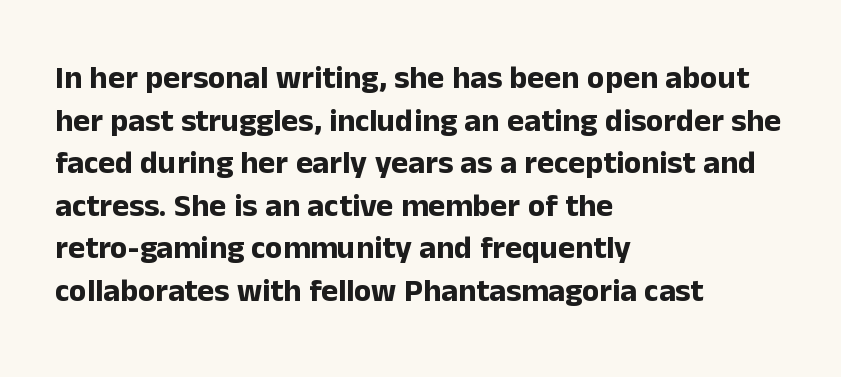
{"serif": "no", "italic": "no", "bold": "yes", "weight": "bold", "width": "normal", "stroke_contrast": "low", "x_height": "medium", "monospaced": "no", "underline": "no", "align": "left", "line_spacing": "normal", "line_spacing_ratio": 1.33, "letter_spacing": "normal", "letter_spacing_em": 0.0, "glyph_px": 32}
